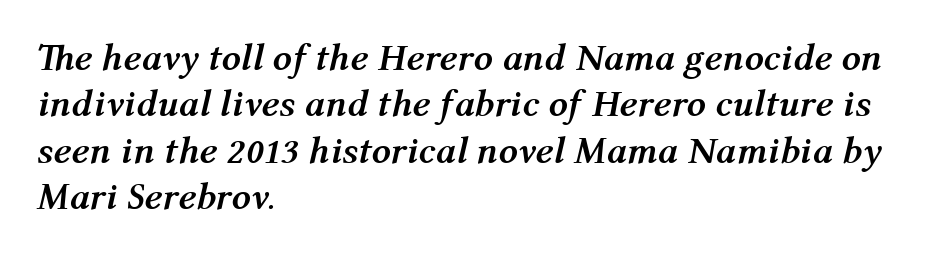
The passage is arranged the way most books set body copy — flush left. Rendered with sloped, italic letterforms. Students, this is bold: see how much ink each stroke carries. Tracking here is standard; glyphs follow each other at the usual distance. The space directly below the letters is spotless. Do the characters align in a grid? No, the font is proportional.
